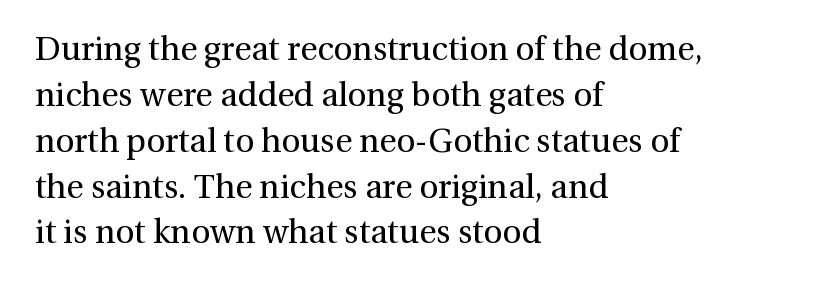
The rendering uses natural spacing where letterforms have individual widths. The lettering stays uniformly vertical, giving the passage a roman look. Check the space under the baseline: it is left empty. Baseline-to-baseline distance is the conventional proportion of letter height.
